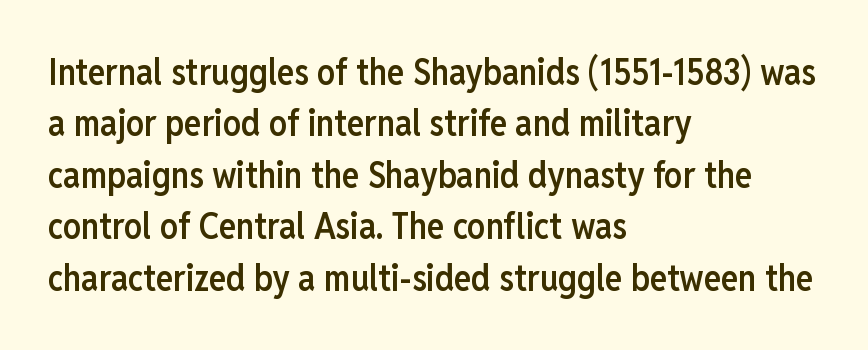
{"serif": "no", "italic": "no", "bold": "semi", "weight": "semibold", "width": "condensed", "stroke_contrast": "low", "x_height": "medium", "monospaced": "no", "underline": "no", "align": "left", "line_spacing": "normal", "line_spacing_ratio": 1.43, "letter_spacing": "normal", "letter_spacing_em": 0.0, "glyph_px": 36}
